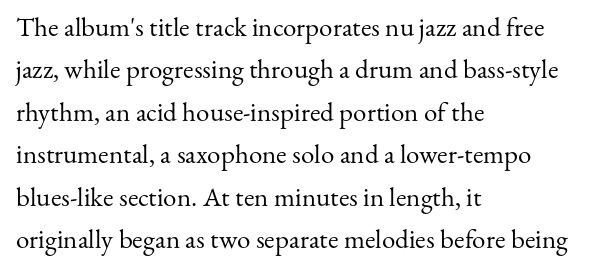
Q: Is the text bold? A: No.
Q: Is the text italic (slanted)? A: No, it is upright.
Q: Is the text underlined? A: No.
Q: How is the paragraph aligned? A: Left-aligned.
Q: Is the spacing between letters normal or unusually wide? A: Normal.
Q: Is the spacing between lines tight, normal or loose? A: Normal.
